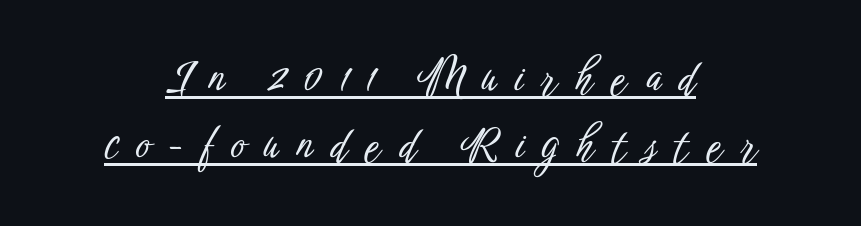
{"serif": "no", "width": "condensed", "stroke_contrast": "low", "x_height": "medium", "monospaced": "no", "underline": "yes", "align": "center", "line_spacing": "normal", "line_spacing_ratio": 1.6, "letter_spacing": "wide", "letter_spacing_em": 0.44, "glyph_px": 42}
